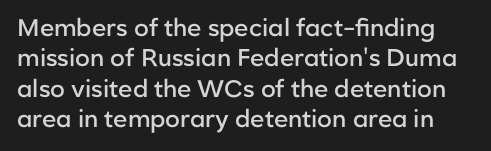
The lettering stays uniformly vertical, giving the passage a roman look. The gap between lines stays unmarked. Students, note that the glyphs here touch the page at normal intervals. How heavy is the stroke? Medium-heavy — a semibold, shy of bold.
